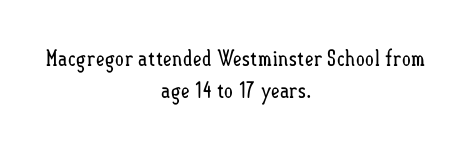
{"italic": "no", "bold": "no", "underline": "no", "align": "center", "line_spacing": "normal", "line_spacing_ratio": 1.44, "letter_spacing": "normal", "letter_spacing_em": 0.0, "glyph_px": 22}
